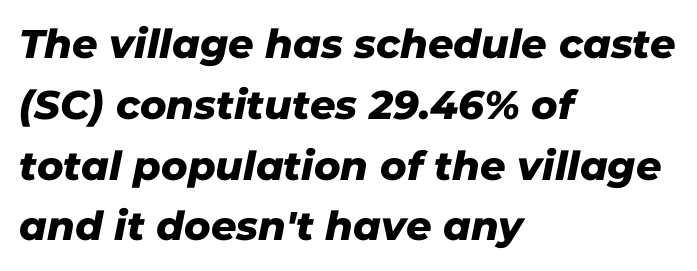
The image shows 40 px sans-serif type; set left-aligned, normal line spacing (1.52x), normal letter spacing, not underlined; low stroke contrast and a medium x-height.
